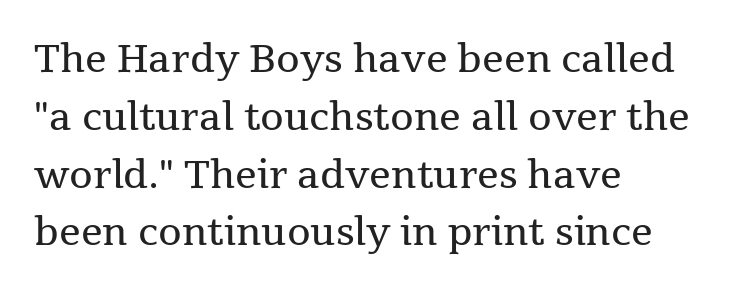
The image shows 38 px regular-weight serif type, upright; set left-aligned, normal line spacing (1.52x), normal letter spacing, not underlined; medium stroke contrast and a medium x-height.
